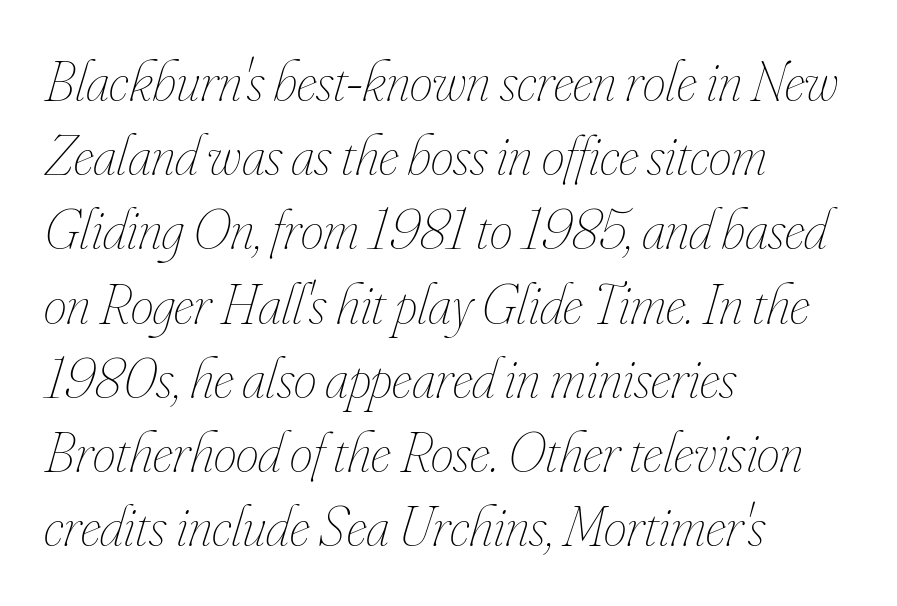
Q: Is the text bold? A: No.
Q: Is the text italic (slanted)? A: Yes, it leans right by about 16 degrees.
Q: Is the text underlined? A: No.
Q: How is the paragraph aligned? A: Left-aligned.
Q: Is the spacing between letters normal or unusually wide? A: Normal.
Q: Is the spacing between lines tight, normal or loose? A: Normal.
Q: Width (condensed, normal, or wide)? A: Condensed.
Q: Stroke contrast? A: Low.
Q: x-height? A: Small.
Q: Monospaced? A: No.
